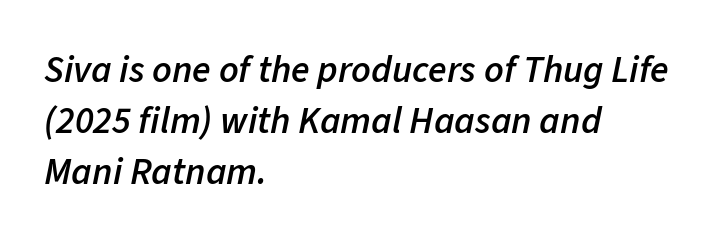
{"italic": "yes", "lean": "right", "slant_degrees": 11, "bold": "semi", "weight": "semibold", "width": "normal", "stroke_contrast": "low", "x_height": "medium", "monospaced": "no", "underline": "no", "align": "left", "line_spacing": "normal", "line_spacing_ratio": 1.34, "letter_spacing": "normal", "letter_spacing_em": 0.0, "glyph_px": 38}
